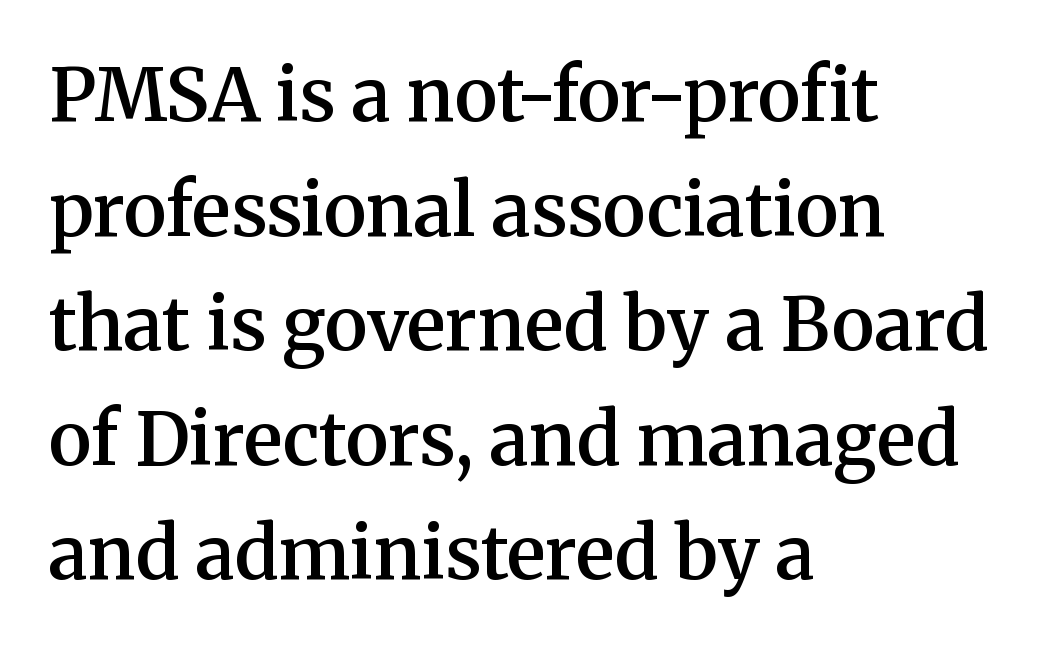
{"serif": "yes", "italic": "no", "bold": "semi", "weight": "semibold", "width": "normal", "stroke_contrast": "medium", "x_height": "medium", "monospaced": "no", "underline": "no", "align": "left", "line_spacing": "normal", "line_spacing_ratio": 1.57, "letter_spacing": "normal", "letter_spacing_em": 0.0, "glyph_px": 73}
